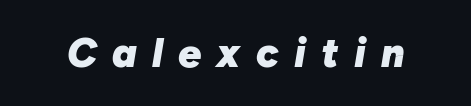
Honestly, the letter spacing is so wide it's the main thing you notice. The axis of the letterforms is tilted away from vertical. The passage shown is emphatically bold. These lines are rendered in a variable-pitch font. No word sits above an underline.
